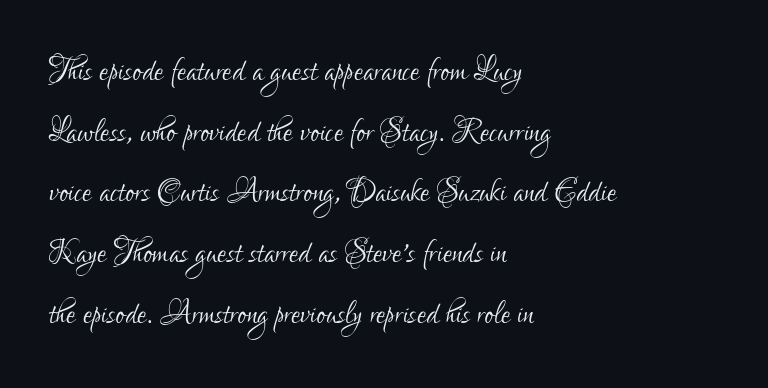
Q: Is the text bold? A: No.
Q: Is the text italic (slanted)? A: Yes.
Q: Is the typeface a serif or a sans-serif typeface? A: Sans-serif.
Q: Is the text underlined? A: No.
Q: How is the paragraph aligned? A: Left-aligned.
Q: Is the spacing between letters normal or unusually wide? A: Normal.
Q: Is the spacing between lines tight, normal or loose? A: Normal.
Q: Width (condensed, normal, or wide)? A: Condensed.
Q: Stroke contrast? A: Low.
Q: x-height? A: Small.
Q: Monospaced? A: No.
